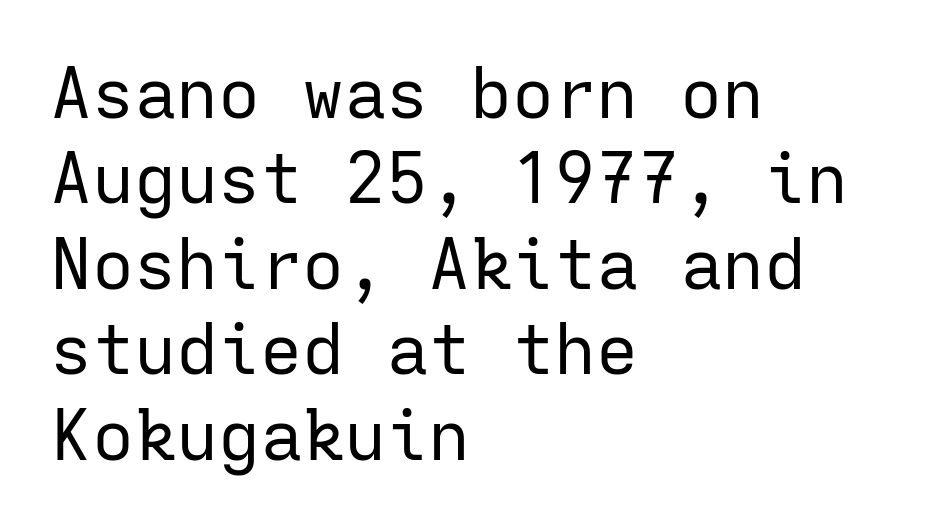
{"serif": "no", "italic": "no", "bold": "no", "weight": "regular", "width": "normal", "stroke_contrast": "low", "x_height": "medium", "monospaced": "yes", "underline": "no", "align": "left", "line_spacing_ratio": 1.22, "letter_spacing": "normal", "letter_spacing_em": 0.0, "glyph_px": 70}
